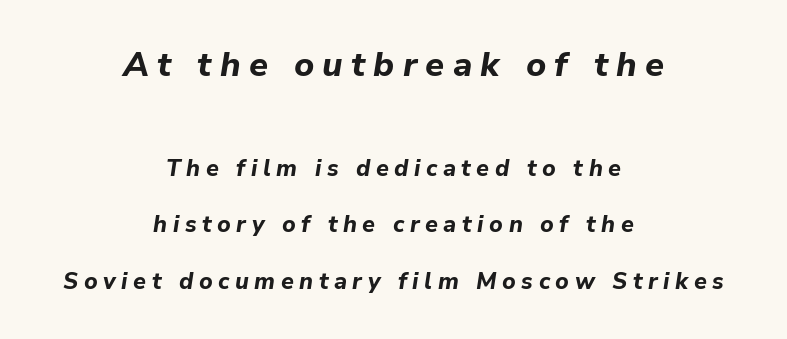
The area under the type is left untouched. Designer's note — italics engaged. Is the letter spacing exaggerated? Yes — the characters are pushed far apart. A centered setting, common on invitations and titles, is used for this passage.
